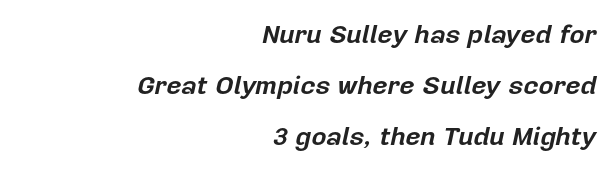
{"italic": "yes", "lean": "right", "slant_degrees": 12, "bold": "yes", "underline": "no", "align": "right", "line_spacing": "loose", "line_spacing_ratio": 1.96, "letter_spacing": "normal", "letter_spacing_em": 0.0, "glyph_px": 26}
